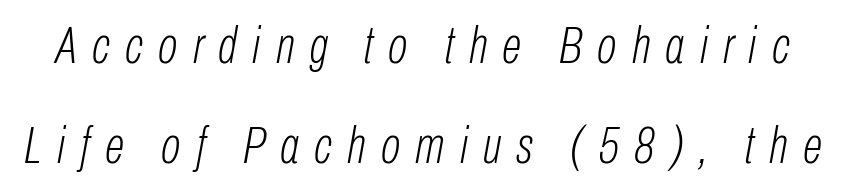
{"italic": "yes", "lean": "right", "slant_degrees": 10, "bold": "no", "weight": "light", "width": "condensed", "stroke_contrast": "low", "x_height": "medium", "monospaced": "no", "underline": "no", "line_spacing": "loose", "line_spacing_ratio": 1.92, "letter_spacing": "wide", "letter_spacing_em": 0.29, "glyph_px": 52}
